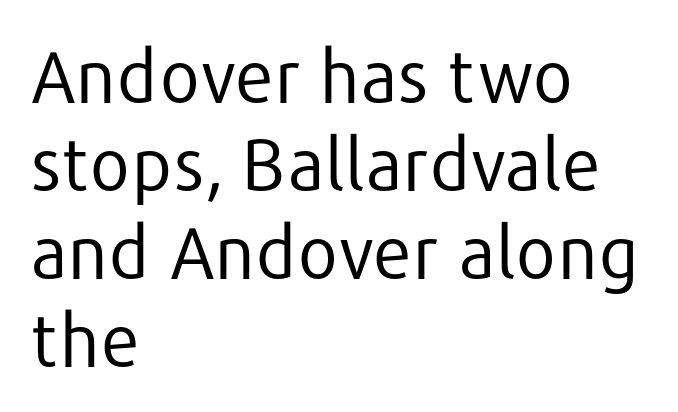
Q: Is the text bold? A: No.
Q: Is the text italic (slanted)? A: No, it is upright.
Q: Is the typeface a serif or a sans-serif typeface? A: Sans-serif.
Q: Is the text underlined? A: No.
Q: How is the paragraph aligned? A: Left-aligned.
Q: Is the spacing between letters normal or unusually wide? A: Normal.
Q: Width (condensed, normal, or wide)? A: Normal.
Q: Stroke contrast? A: Low.
Q: x-height? A: Medium.
Q: Monospaced? A: No.
